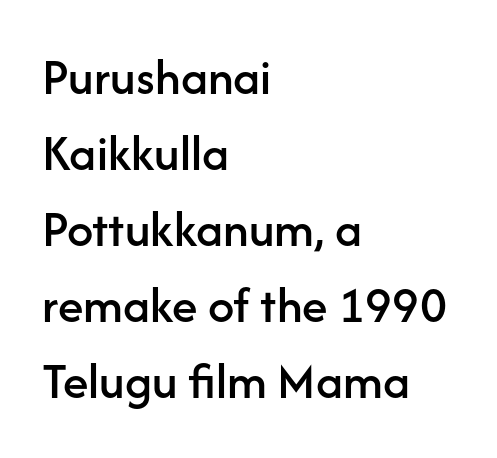
Q: Is the text italic (slanted)? A: No, it is upright.
Q: Is the typeface a serif or a sans-serif typeface? A: Sans-serif.
Q: Is the text underlined? A: No.
Q: How is the paragraph aligned? A: Left-aligned.
Q: Is the spacing between letters normal or unusually wide? A: Normal.
Q: Is the spacing between lines tight, normal or loose? A: Normal.
Q: Width (condensed, normal, or wide)? A: Normal.
Q: Stroke contrast? A: Low.
Q: x-height? A: Medium.
Q: Monospaced? A: No.
